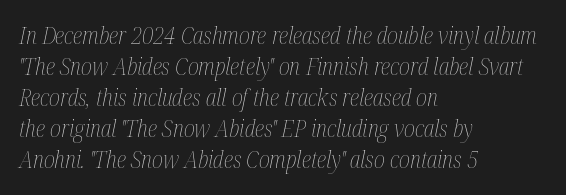
{"italic": "yes", "lean": "right", "slant_degrees": 12, "bold": "no", "underline": "no", "align": "left", "line_spacing": "normal", "line_spacing_ratio": 1.35, "letter_spacing": "normal", "letter_spacing_em": 0.0, "glyph_px": 23}
